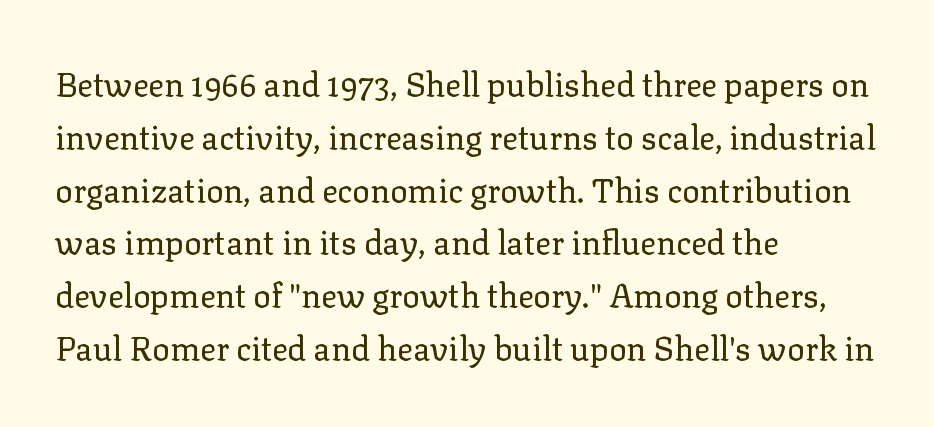
{"serif": "yes", "italic": "no", "bold": "no", "weight": "regular", "width": "normal", "stroke_contrast": "low", "x_height": "medium", "monospaced": "no", "underline": "no", "align": "left", "line_spacing": "normal", "line_spacing_ratio": 1.6, "letter_spacing": "normal", "letter_spacing_em": 0.0, "glyph_px": 33}
